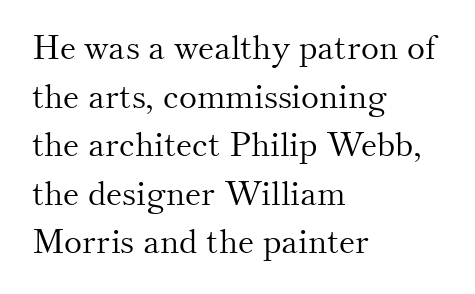
The font's upright variant was chosen for this text. Varying glyph widths throughout — classic text-font behaviour. Any mark beneath the type? The region is blank. The font is comparable to plain body text, perhaps lighter. Compared with typical paragraphs, the rows here are spaced about the same.
